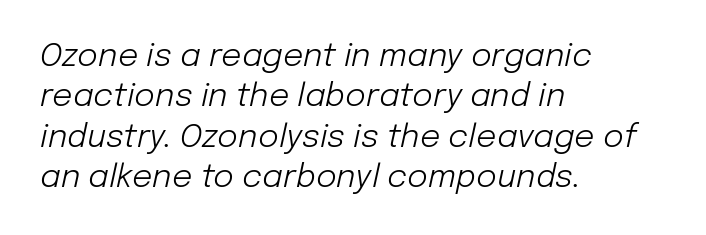
The image shows 32 px light type, italic (leaning right); set left-aligned, normal line spacing (1.26x), normal letter spacing, not underlined; low stroke contrast and a medium x-height.
